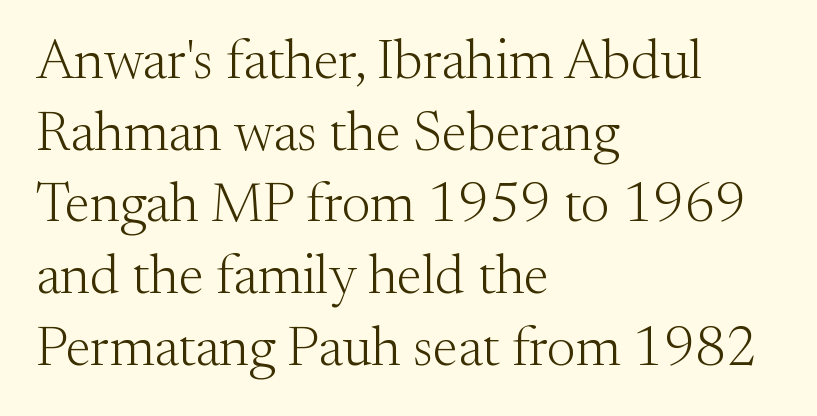
{"serif": "yes", "italic": "no", "bold": "no", "weight": "light", "width": "normal", "stroke_contrast": "medium", "x_height": "small", "monospaced": "no", "underline": "no", "align": "left", "line_spacing": "normal", "line_spacing_ratio": 1.28, "letter_spacing": "normal", "letter_spacing_em": 0.0, "glyph_px": 56}
